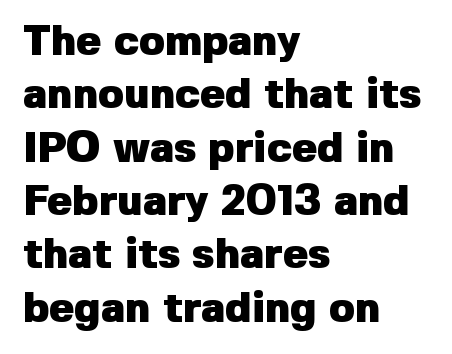
Q: Is the text bold? A: Yes.
Q: Is the text italic (slanted)? A: No, it is upright.
Q: Is the typeface a serif or a sans-serif typeface? A: Sans-serif.
Q: Is the text underlined? A: No.
Q: How is the paragraph aligned? A: Left-aligned.
Q: Is the spacing between letters normal or unusually wide? A: Normal.
Q: Is the spacing between lines tight, normal or loose? A: Normal.
Q: Width (condensed, normal, or wide)? A: Normal.
Q: Stroke contrast? A: Low.
Q: x-height? A: Medium.
Q: Monospaced? A: No.
